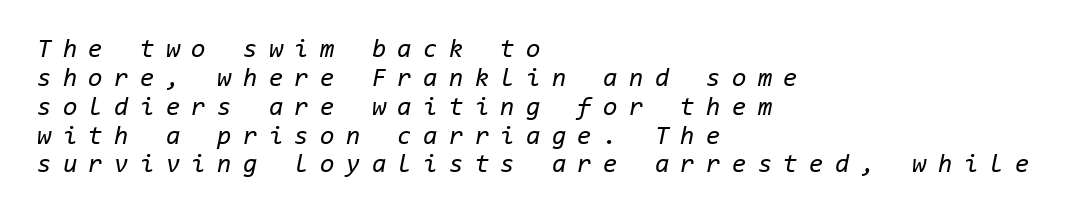
Words float on clear page, feet unadorned. Characters follow at a spacing far wider than the type designer built in. Designer's note — italics engaged. Leading is clearly below the norm, producing a dense column. Horizontal alignment here is leftward, the default for most running prose. The font is comparable to plain body text, perhaps lighter.
